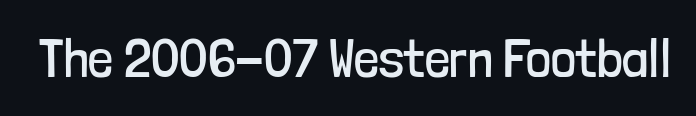
{"serif": "no", "italic": "no", "bold": "no", "weight": "regular", "width": "condensed", "stroke_contrast": "low", "x_height": "medium", "monospaced": "no", "underline": "no", "letter_spacing": "normal", "letter_spacing_em": 0.0, "glyph_px": 55}
